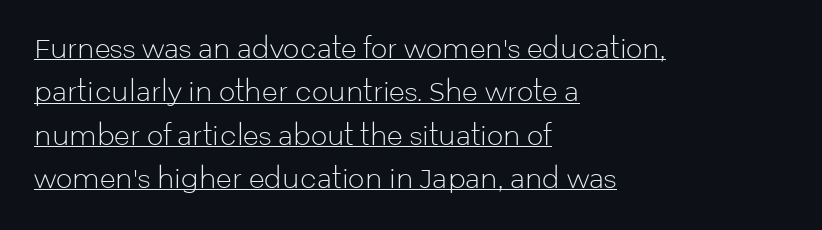
{"italic": "no", "bold": "no", "underline": "yes", "align": "left", "line_spacing": "normal", "line_spacing_ratio": 1.67, "letter_spacing": "normal", "letter_spacing_em": 0.0, "glyph_px": 26}
